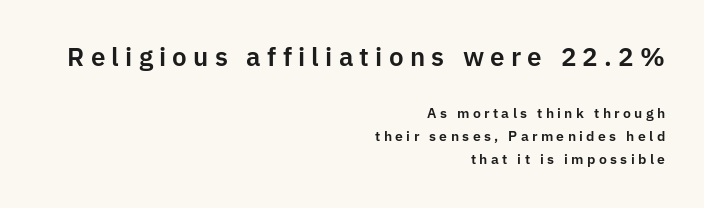
Q: Is the text italic (slanted)? A: No, it is upright.
Q: Is the text underlined? A: No.
Q: How is the paragraph aligned? A: Right-aligned.
Q: Is the spacing between letters normal or unusually wide? A: Unusually wide.
Q: Is the spacing between lines tight, normal or loose? A: Normal.
Q: Which block of text is set in a larger size, the first (top) or the second (bottom)? A: The first (top) one.
